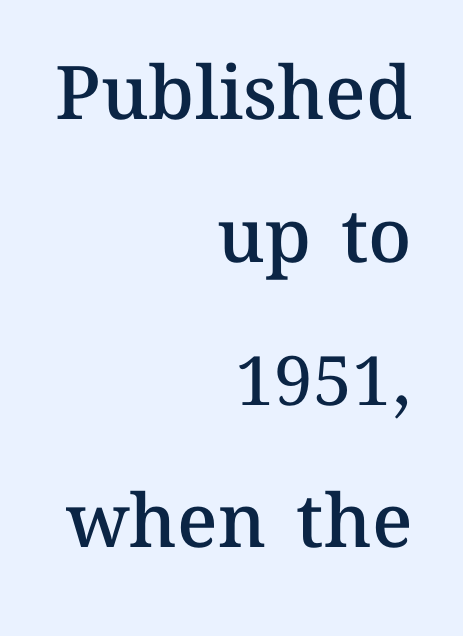
The image shows 74 px semibold type, upright; set right-aligned, loose line spacing (1.93x), normal letter spacing, not underlined; medium stroke contrast and a medium x-height.
